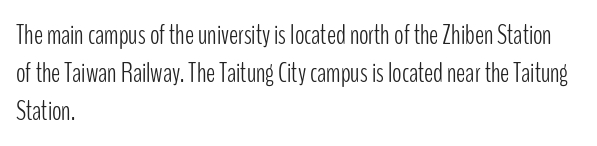
Q: Is the text bold? A: No.
Q: Is the text italic (slanted)? A: No, it is upright.
Q: Is the typeface a serif or a sans-serif typeface? A: Sans-serif.
Q: Is the text underlined? A: No.
Q: How is the paragraph aligned? A: Left-aligned.
Q: Is the spacing between letters normal or unusually wide? A: Normal.
Q: Is the spacing between lines tight, normal or loose? A: Normal.
Q: Width (condensed, normal, or wide)? A: Condensed.
Q: Stroke contrast? A: Low.
Q: x-height? A: Medium.
Q: Monospaced? A: No.
